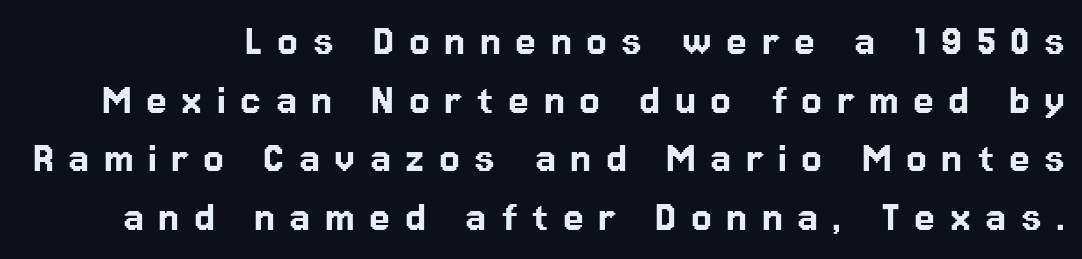
Q: Is the text italic (slanted)? A: No, it is upright.
Q: Is the typeface a serif or a sans-serif typeface? A: Sans-serif.
Q: Is the text underlined? A: No.
Q: Is the spacing between letters normal or unusually wide? A: Unusually wide.
Q: Is the spacing between lines tight, normal or loose? A: Normal.
Q: Width (condensed, normal, or wide)? A: Normal.
Q: Stroke contrast? A: Low.
Q: x-height? A: Medium.
Q: Monospaced? A: No.
